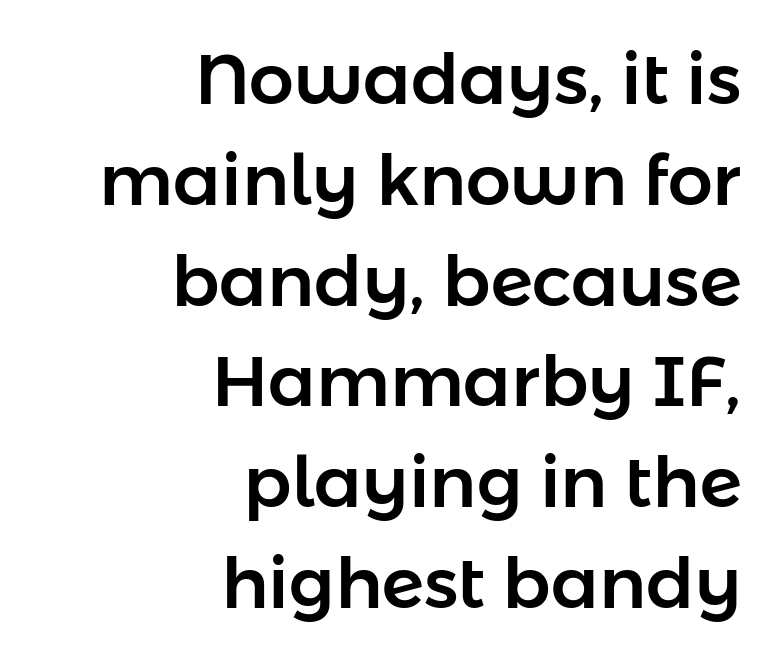
Q: Is the text italic (slanted)? A: No, it is upright.
Q: Is the typeface a serif or a sans-serif typeface? A: Sans-serif.
Q: Is the text underlined? A: No.
Q: How is the paragraph aligned? A: Right-aligned.
Q: Is the spacing between letters normal or unusually wide? A: Normal.
Q: Is the spacing between lines tight, normal or loose? A: Normal.
Q: Width (condensed, normal, or wide)? A: Normal.
Q: Stroke contrast? A: Low.
Q: x-height? A: Medium.
Q: Monospaced? A: No.
